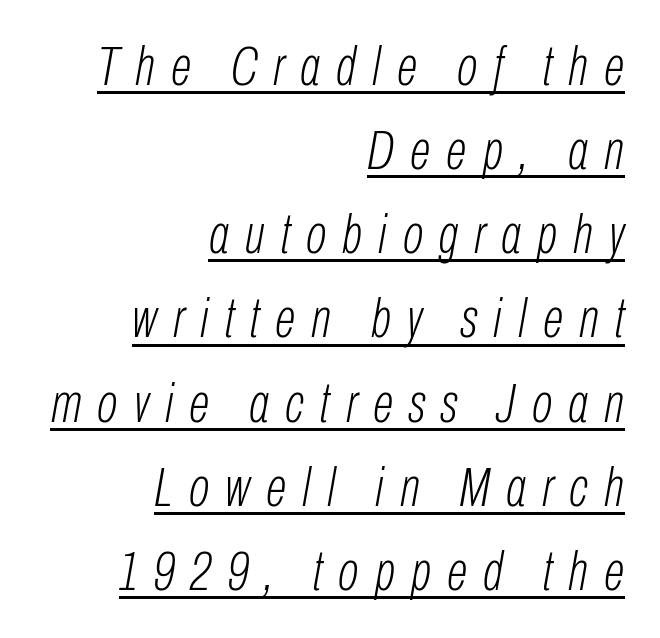
{"italic": "yes", "lean": "right", "slant_degrees": 10, "bold": "no", "weight": "light", "width": "condensed", "stroke_contrast": "low", "x_height": "medium", "monospaced": "no", "underline": "yes", "align": "right", "line_spacing": "normal", "line_spacing_ratio": 1.53, "letter_spacing": "wide", "letter_spacing_em": 0.29, "glyph_px": 55}
